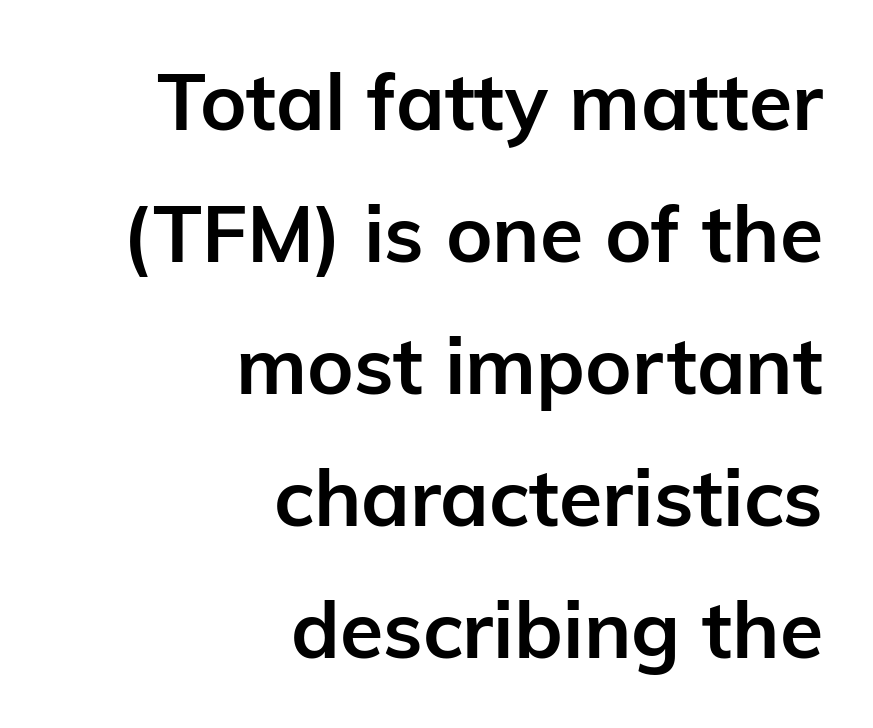
{"serif": "no", "italic": "no", "bold": "yes", "weight": "semibold", "width": "normal", "stroke_contrast": "low", "x_height": "medium", "monospaced": "no", "underline": "no", "align": "right", "line_spacing": "normal", "line_spacing_ratio": 1.67, "letter_spacing": "normal", "letter_spacing_em": 0.0, "glyph_px": 79}
